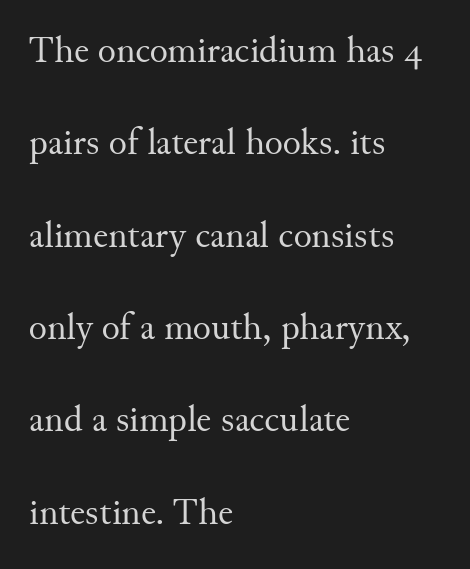
Q: Is the text bold? A: No.
Q: Is the text italic (slanted)? A: No, it is upright.
Q: Is the typeface a serif or a sans-serif typeface? A: Serif.
Q: Is the text underlined? A: No.
Q: How is the paragraph aligned? A: Left-aligned.
Q: Is the spacing between letters normal or unusually wide? A: Normal.
Q: Is the spacing between lines tight, normal or loose? A: Loose.
Q: Width (condensed, normal, or wide)? A: Normal.
Q: Stroke contrast? A: Medium.
Q: x-height? A: Small.
Q: Monospaced? A: No.
